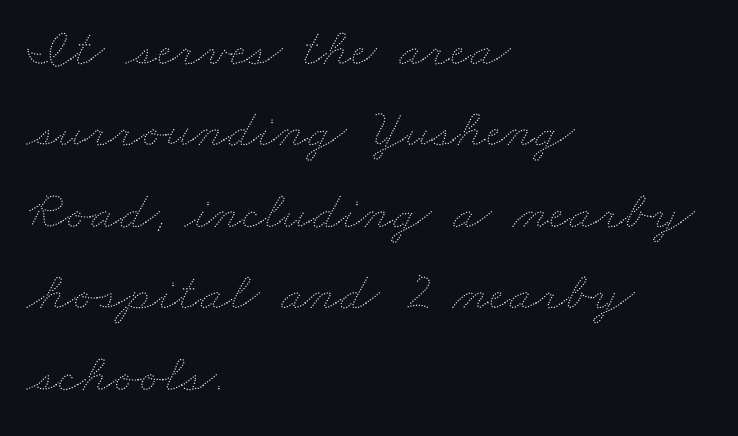
{"bold": "no", "weight": "thin", "width": "wide", "stroke_contrast": "medium", "x_height": "small", "monospaced": "no", "underline": "no", "align": "left", "line_spacing": "normal", "line_spacing_ratio": 1.48, "letter_spacing": "normal", "letter_spacing_em": 0.0, "glyph_px": 55}
